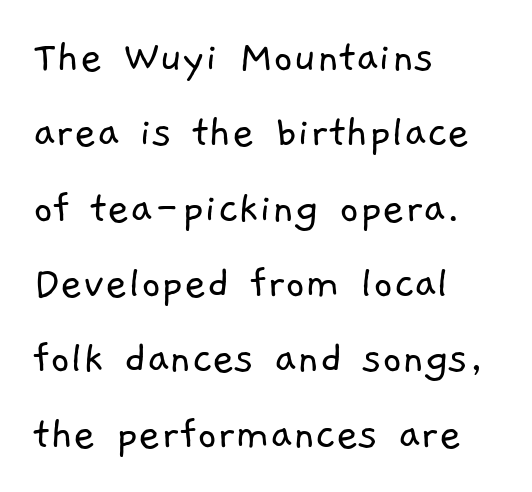
{"serif": "no", "bold": "no", "weight": "light", "width": "normal", "stroke_contrast": "low", "x_height": "medium", "monospaced": "no", "underline": "no", "align": "left", "line_spacing": "normal", "line_spacing_ratio": 1.57, "letter_spacing": "normal", "letter_spacing_em": 0.0, "glyph_px": 48}
